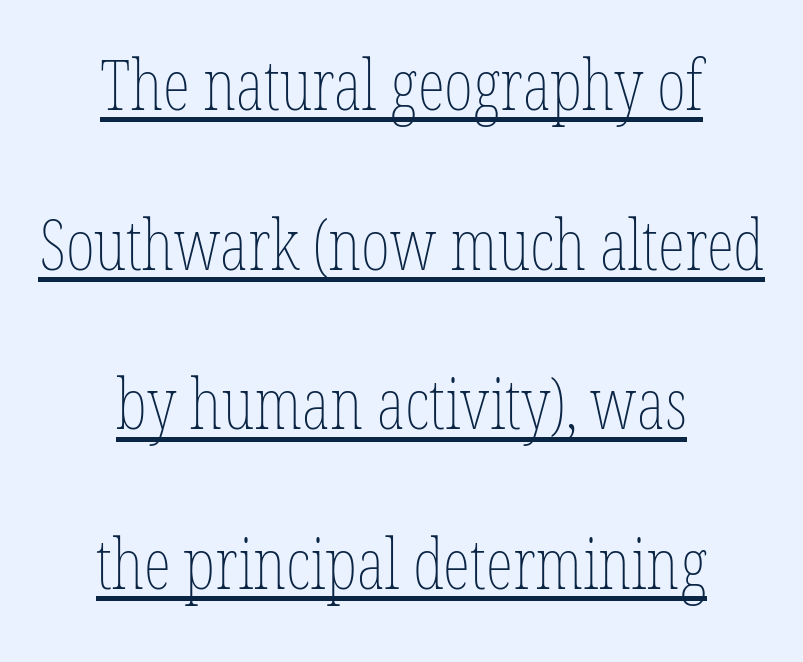
Each letter keeps its own natural width here, so spacing adapts to shape. Tracking value appears to be zero — textbook default spacing. Leading: increased. The weight tops out at a normal text grade. The passage shown is underscored from start to finish.
